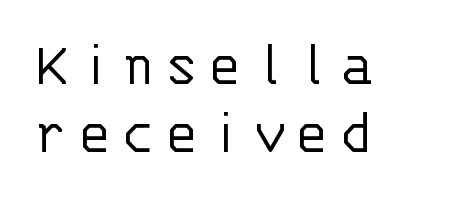
{"serif": "no", "italic": "no", "bold": "no", "weight": "light", "width": "normal", "stroke_contrast": "low", "x_height": "large", "monospaced": "yes", "underline": "no", "align": "left", "line_spacing": "tight", "line_spacing_ratio": 1.06, "glyph_px": 64}
